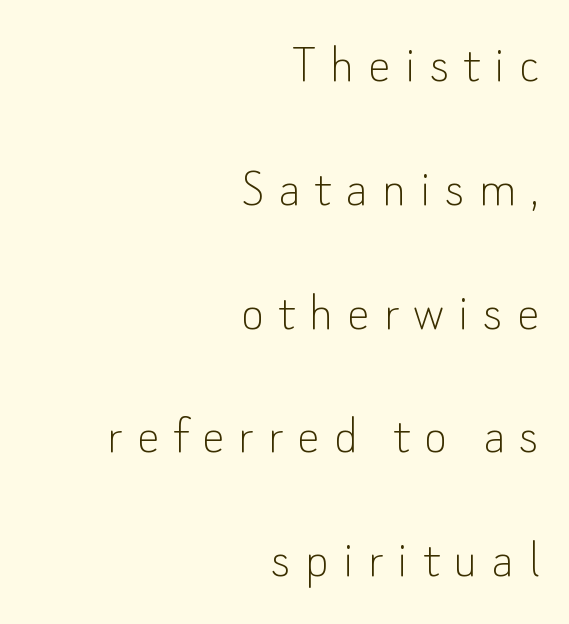
{"serif": "no", "italic": "no", "bold": "no", "weight": "thin", "width": "normal", "stroke_contrast": "low", "x_height": "small", "monospaced": "no", "underline": "no", "align": "right", "line_spacing": "loose", "line_spacing_ratio": 2.21, "letter_spacing": "wide", "letter_spacing_em": 0.25, "glyph_px": 56}
